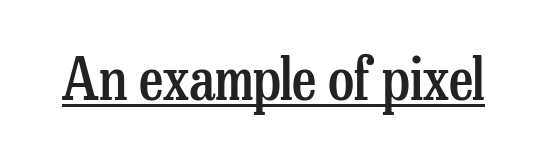
{"serif": "yes", "italic": "no", "bold": "semi", "weight": "semibold", "width": "condensed", "stroke_contrast": "low", "x_height": "medium", "monospaced": "no", "underline": "yes", "letter_spacing": "normal", "letter_spacing_em": 0.0, "glyph_px": 59}
